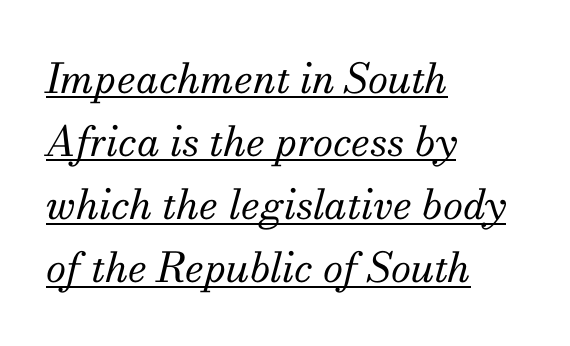
Q: Is the text bold? A: No.
Q: Is the text italic (slanted)? A: Yes, it leans right by about 13 degrees.
Q: Is the typeface a serif or a sans-serif typeface? A: Serif.
Q: Is the text underlined? A: Yes.
Q: How is the paragraph aligned? A: Left-aligned.
Q: Is the spacing between letters normal or unusually wide? A: Normal.
Q: Is the spacing between lines tight, normal or loose? A: Normal.
Q: Width (condensed, normal, or wide)? A: Normal.
Q: Stroke contrast? A: Medium.
Q: x-height? A: Small.
Q: Monospaced? A: No.
